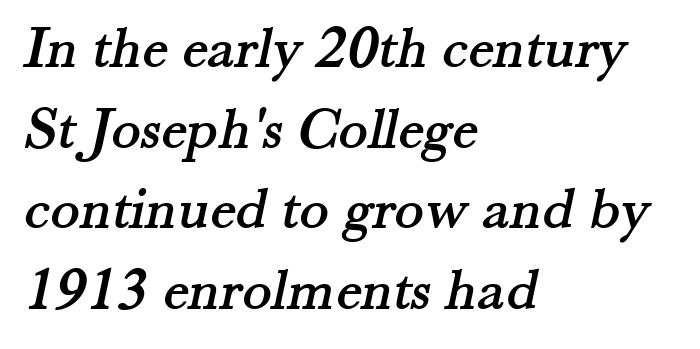
Look at the bottom of the vertical strokes: they flare into serifs here. A student would call this left alignment; a typographer would say flush left, rag right. The glyphs are unaccompanied by any horizontal stroke below them. Students, observe: this is what conventionally led text looks like.
